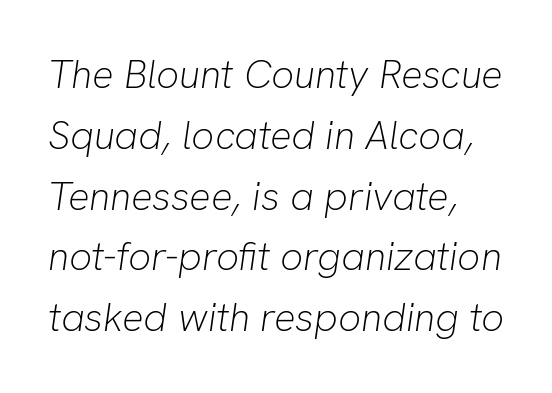
Q: Is the text bold? A: No.
Q: Is the text italic (slanted)? A: Yes, it leans right by about 8 degrees.
Q: Is the text underlined? A: No.
Q: How is the paragraph aligned? A: Left-aligned.
Q: Is the spacing between letters normal or unusually wide? A: Normal.
Q: Is the spacing between lines tight, normal or loose? A: Normal.
Q: Width (condensed, normal, or wide)? A: Normal.
Q: Stroke contrast? A: Low.
Q: x-height? A: Medium.
Q: Monospaced? A: No.
